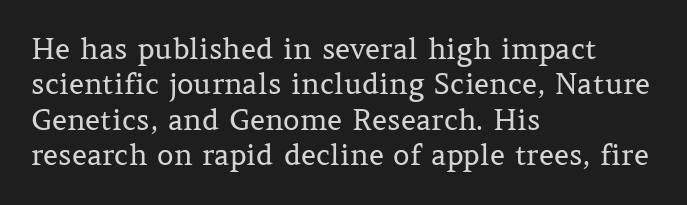
Q: Is the text bold? A: No.
Q: Is the text italic (slanted)? A: No, it is upright.
Q: Is the typeface a serif or a sans-serif typeface? A: Serif.
Q: Is the text underlined? A: No.
Q: How is the paragraph aligned? A: Left-aligned.
Q: Is the spacing between letters normal or unusually wide? A: Normal.
Q: Width (condensed, normal, or wide)? A: Normal.
Q: Stroke contrast? A: Medium.
Q: x-height? A: Medium.
Q: Monospaced? A: No.
